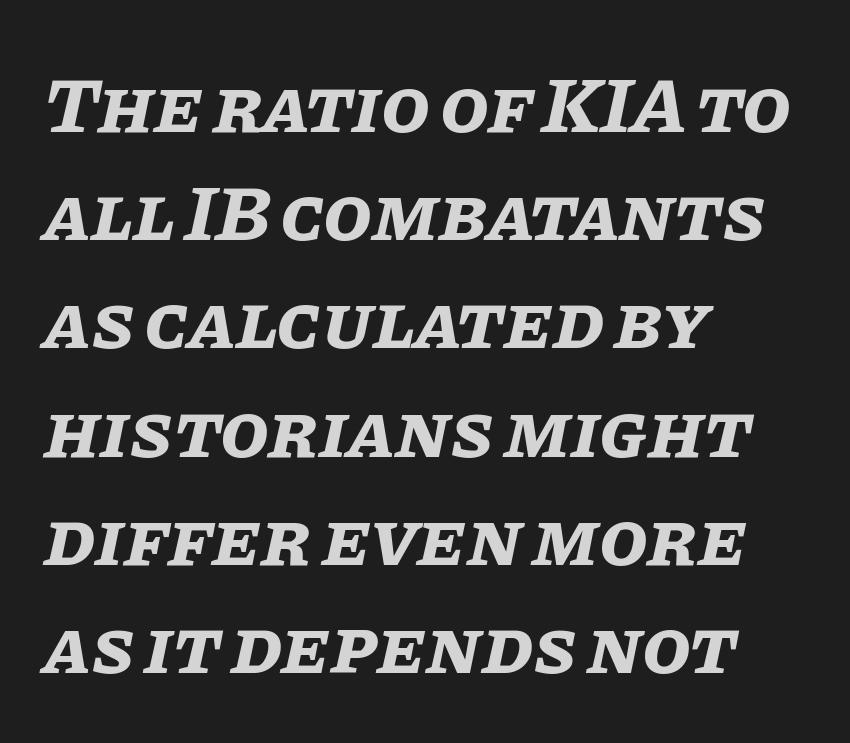
The image shows 79 px bold type, italic (leaning right); set left-aligned, normal line spacing (1.37x), normal letter spacing, not underlined; low stroke contrast and a large x-height.
